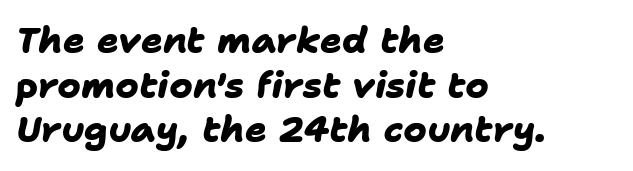
{"serif": "no", "bold": "yes", "weight": "heavy", "width": "normal", "stroke_contrast": "low", "x_height": "medium", "monospaced": "no", "underline": "no", "align": "left", "line_spacing_ratio": 1.24, "letter_spacing": "normal", "letter_spacing_em": 0.0, "glyph_px": 36}
